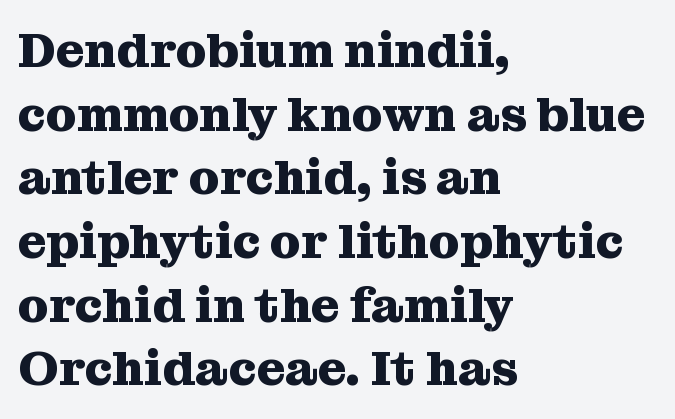
Q: Is the text bold? A: Yes.
Q: Is the text italic (slanted)? A: No, it is upright.
Q: Is the typeface a serif or a sans-serif typeface? A: Serif.
Q: Is the text underlined? A: No.
Q: How is the paragraph aligned? A: Left-aligned.
Q: Is the spacing between letters normal or unusually wide? A: Normal.
Q: Is the spacing between lines tight, normal or loose? A: Normal.
Q: Width (condensed, normal, or wide)? A: Normal.
Q: Stroke contrast? A: Medium.
Q: x-height? A: Medium.
Q: Monospaced? A: No.
